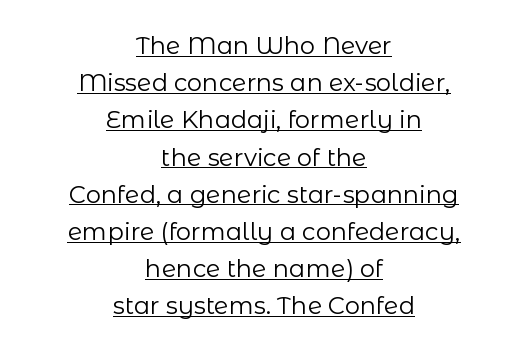
The image shows 24 px text type, upright; set centered, normal line spacing (1.55x), normal letter spacing, underlined.
